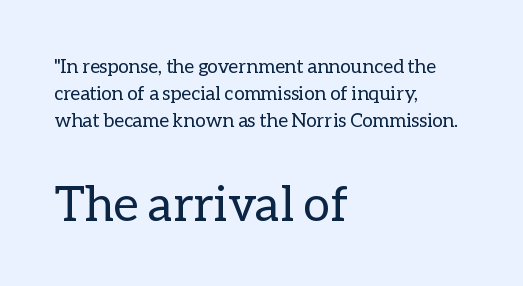
{"italic": "no", "bold": "no", "weight": "regular", "width": "normal", "stroke_contrast": "low", "x_height": "medium", "monospaced": "no", "underline": "no", "align": "left", "line_spacing": "normal", "line_spacing_ratio": 1.41, "letter_spacing": "normal", "letter_spacing_em": 0.0, "larger_block": "second", "size_ratio": 2.53, "glyph_px": 48}
